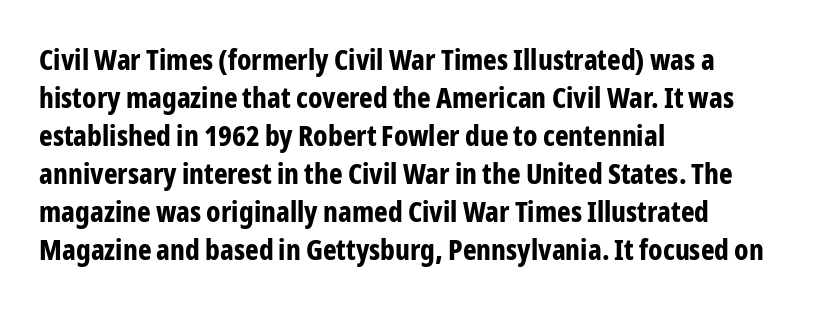
Q: Is the text bold? A: Yes.
Q: Is the text italic (slanted)? A: No, it is upright.
Q: Is the typeface a serif or a sans-serif typeface? A: Sans-serif.
Q: Is the text underlined? A: No.
Q: How is the paragraph aligned? A: Left-aligned.
Q: Is the spacing between letters normal or unusually wide? A: Normal.
Q: Is the spacing between lines tight, normal or loose? A: Normal.
Q: Width (condensed, normal, or wide)? A: Condensed.
Q: Stroke contrast? A: Low.
Q: x-height? A: Medium.
Q: Monospaced? A: No.
